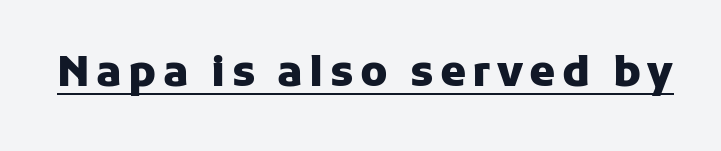
{"serif": "no", "italic": "no", "bold": "yes", "weight": "heavy", "width": "normal", "stroke_contrast": "low", "x_height": "medium", "monospaced": "no", "underline": "yes", "glyph_px": 42}
